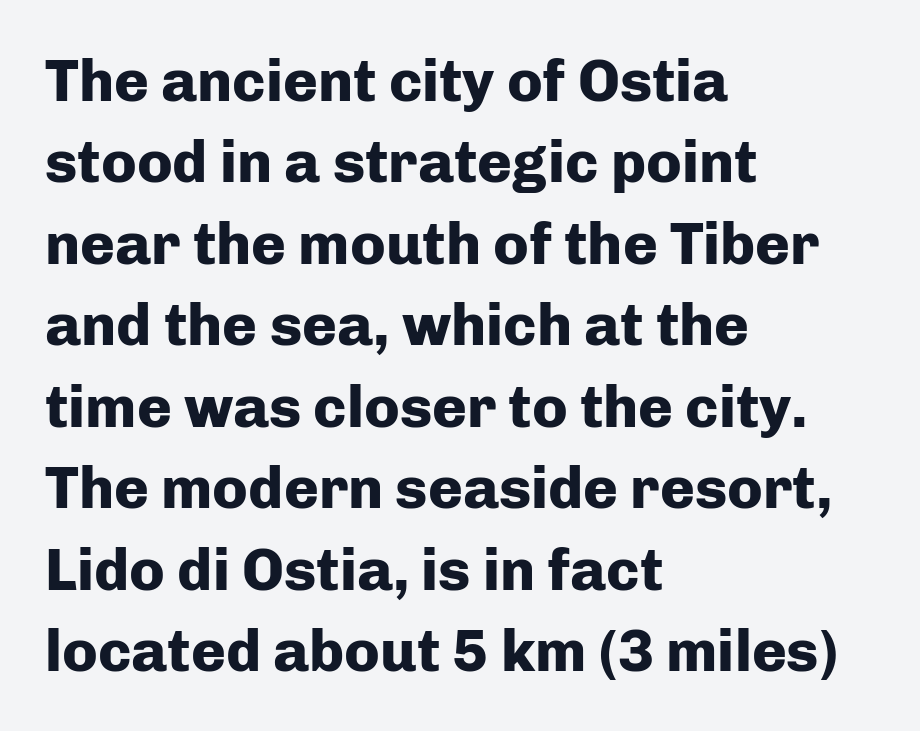
Q: Is the text bold? A: Yes.
Q: Is the text italic (slanted)? A: No, it is upright.
Q: Is the typeface a serif or a sans-serif typeface? A: Sans-serif.
Q: Is the text underlined? A: No.
Q: How is the paragraph aligned? A: Left-aligned.
Q: Is the spacing between letters normal or unusually wide? A: Normal.
Q: Is the spacing between lines tight, normal or loose? A: Normal.
Q: Width (condensed, normal, or wide)? A: Normal.
Q: Stroke contrast? A: Low.
Q: x-height? A: Medium.
Q: Monospaced? A: No.
